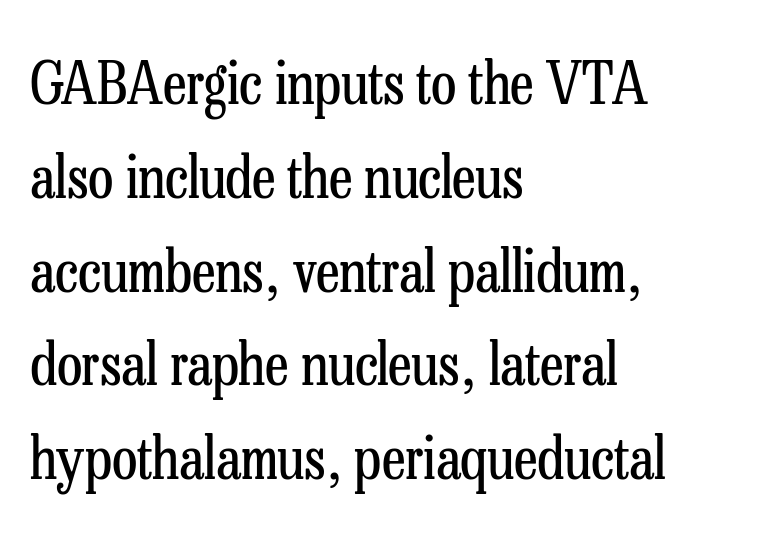
Stems here are at most as thick as an everyday book face. Descenders are the only things crossing below the line. Students, note that the glyphs here touch the page at normal intervals. A typesetter would call this proportional, since set widths differ per character. Serif or sans? Serif — the stroke terminals have little feet.
